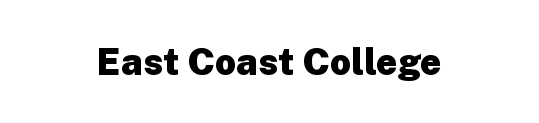
Q: Is the text bold? A: Yes.
Q: Is the text italic (slanted)? A: No, it is upright.
Q: Is the typeface a serif or a sans-serif typeface? A: Sans-serif.
Q: Is the text underlined? A: No.
Q: How is the paragraph aligned? A: Centered.
Q: Is the spacing between letters normal or unusually wide? A: Normal.
Q: Width (condensed, normal, or wide)? A: Normal.
Q: Stroke contrast? A: Low.
Q: x-height? A: Medium.
Q: Monospaced? A: No.
